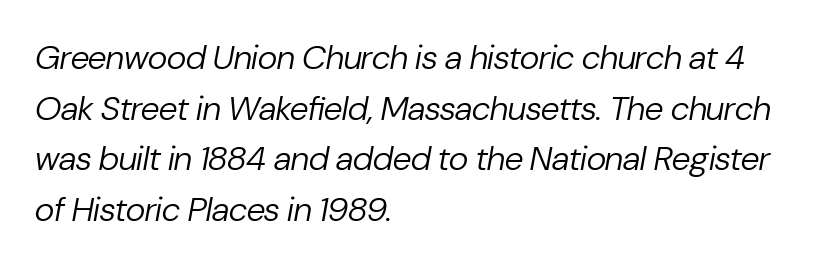
{"italic": "yes", "lean": "right", "slant_degrees": 10, "bold": "no", "weight": "regular", "width": "normal", "stroke_contrast": "low", "x_height": "medium", "monospaced": "no", "underline": "no", "align": "left", "line_spacing": "normal", "line_spacing_ratio": 1.49, "letter_spacing": "normal", "letter_spacing_em": 0.0, "glyph_px": 34}
